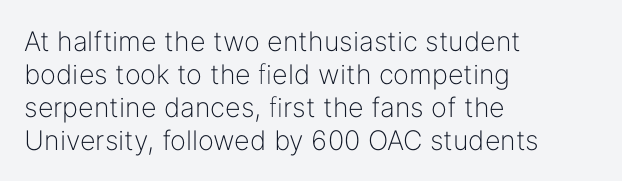
The type sits square on the baseline with zero lean. All the whitespace from short lines collects on the right. Students, note that the glyphs here touch the page at normal intervals. Weight class: somewhere from thin through regular. The foot of each line stays bare and open.
